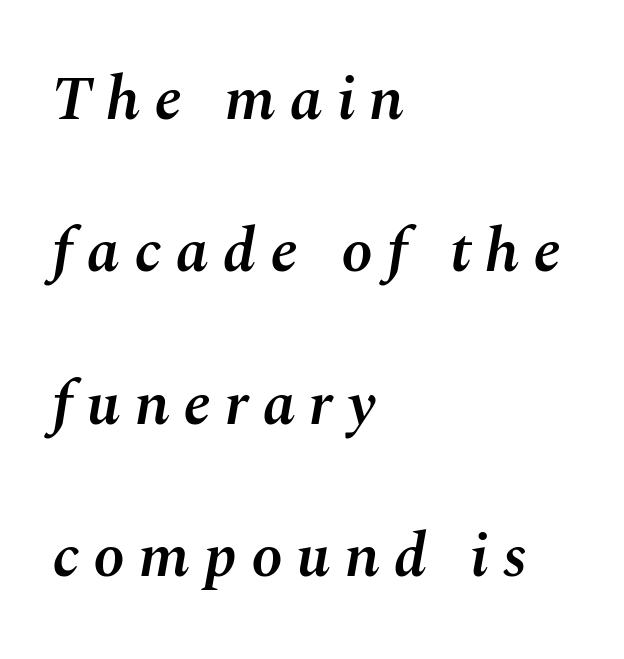
Q: Is the text bold? A: Semi-bold.
Q: Is the text italic (slanted)? A: Yes, it leans right by about 10 degrees.
Q: Is the text underlined? A: No.
Q: How is the paragraph aligned? A: Left-aligned.
Q: Is the spacing between letters normal or unusually wide? A: Unusually wide.
Q: Is the spacing between lines tight, normal or loose? A: Loose.
Q: Width (condensed, normal, or wide)? A: Normal.
Q: Stroke contrast? A: Medium.
Q: x-height? A: Medium.
Q: Monospaced? A: No.
